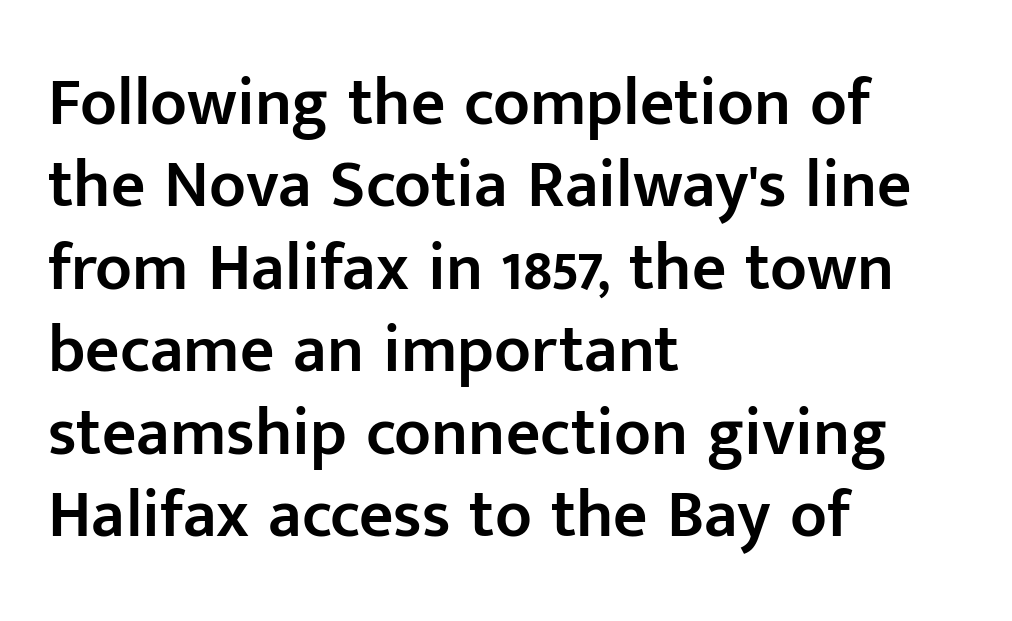
The image shows 67 px semibold sans-serif type, upright; set left-aligned, line spacing 1.23x, normal letter spacing, not underlined; low stroke contrast and a medium x-height.
